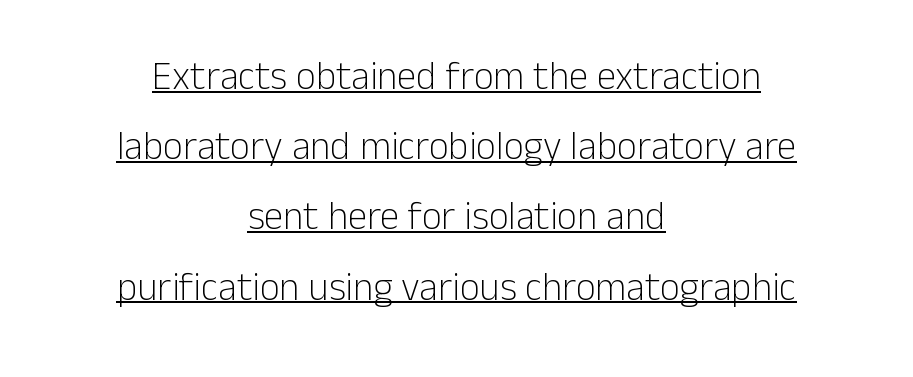
{"serif": "no", "italic": "no", "bold": "no", "weight": "light", "width": "normal", "stroke_contrast": "low", "x_height": "medium", "monospaced": "no", "underline": "yes", "align": "center", "line_spacing_ratio": 1.8, "letter_spacing": "normal", "letter_spacing_em": 0.0, "glyph_px": 39}
